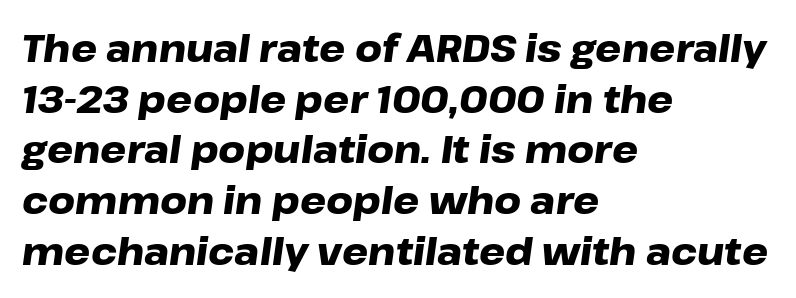
{"italic": "yes", "lean": "right", "slant_degrees": 8, "bold": "yes", "weight": "heavy", "width": "wide", "stroke_contrast": "low", "x_height": "medium", "monospaced": "no", "underline": "no", "align": "left", "line_spacing": "normal", "line_spacing_ratio": 1.37, "letter_spacing": "normal", "letter_spacing_em": 0.0, "glyph_px": 37}
